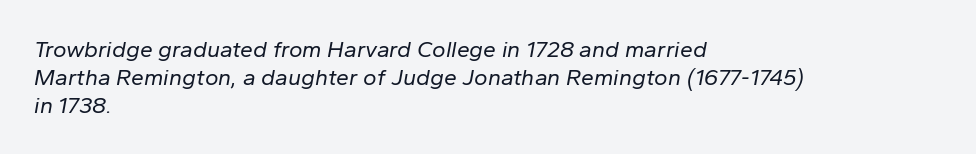
Students, note that the glyphs here touch the page at normal intervals. Plain, unruled lines of type. You can tell it's italic because the verticals aren't actually vertical. These lines stack with their left ends in a neat column. A light-to-regular cut is what we see here.
